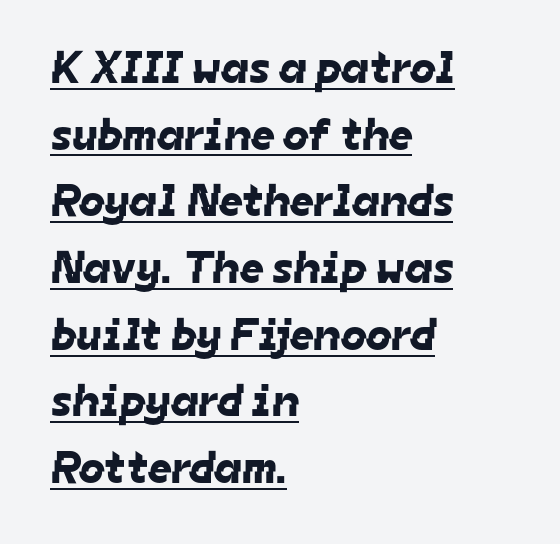
The image shows 46 px sans-serif type; set left-aligned, normal line spacing (1.45x), normal letter spacing, underlined; low stroke contrast and a medium x-height.
